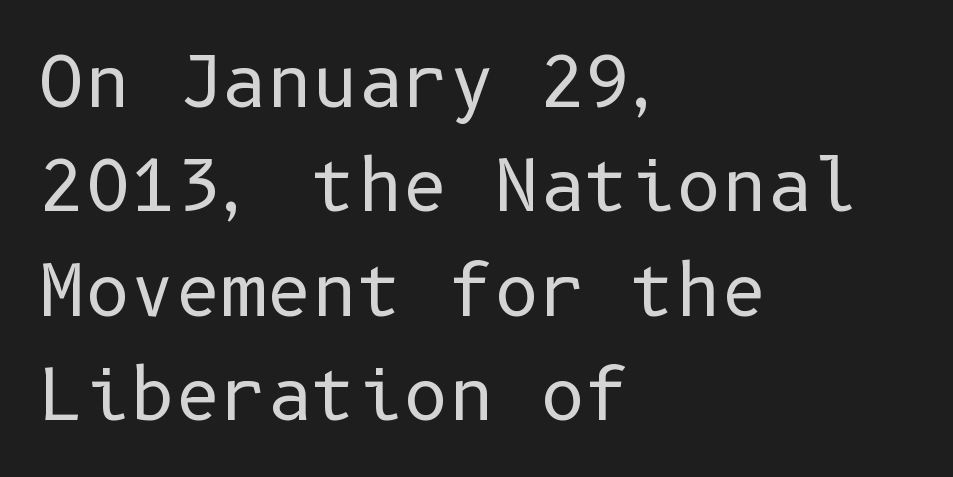
The image shows 70 px regular-weight sans-serif type, upright; set left-aligned, normal line spacing (1.49x), normal letter spacing, not underlined; low stroke contrast and a medium x-height.
